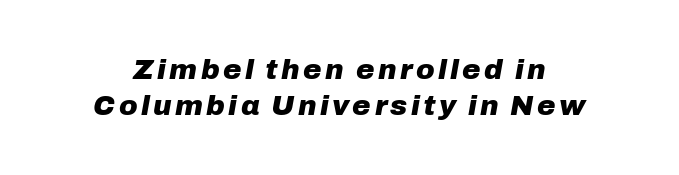
{"italic": "yes", "lean": "right", "slant_degrees": 10, "bold": "yes", "weight": "heavy", "width": "normal", "stroke_contrast": "low", "x_height": "medium", "monospaced": "no", "underline": "no", "line_spacing": "normal", "line_spacing_ratio": 1.28, "glyph_px": 28}
